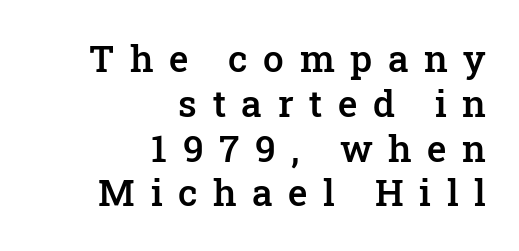
The image shows 37 px semibold serif type, upright; set right-aligned, line spacing 1.21x, unusually wide letter spacing (+0.42 em), not underlined; low stroke contrast and a medium x-height.
